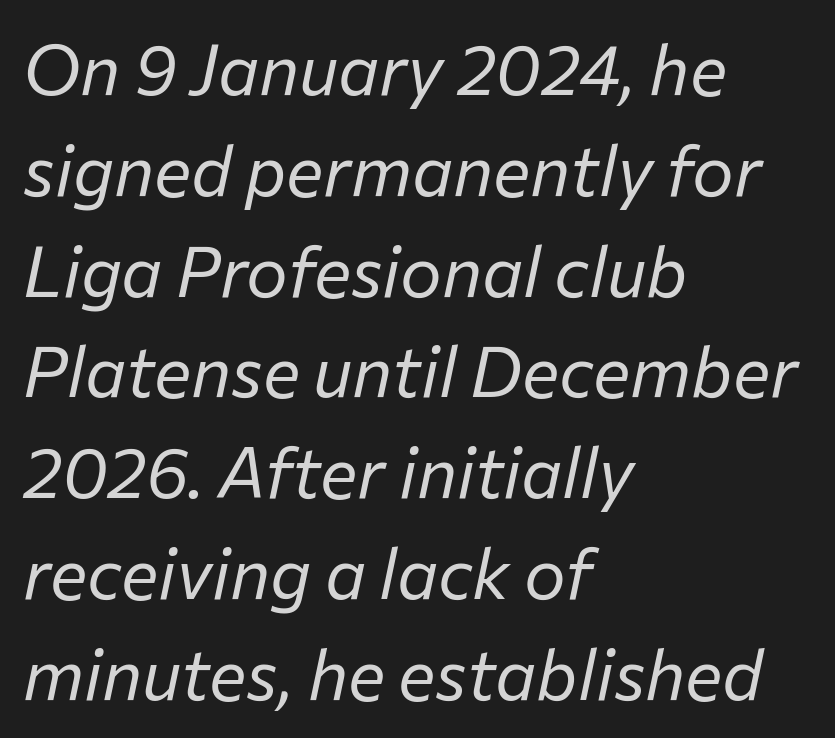
{"italic": "yes", "lean": "right", "slant_degrees": 12, "bold": "no", "weight": "regular", "width": "normal", "stroke_contrast": "low", "x_height": "medium", "monospaced": "no", "underline": "no", "align": "left", "line_spacing": "normal", "line_spacing_ratio": 1.44, "letter_spacing": "normal", "letter_spacing_em": 0.0, "glyph_px": 70}
